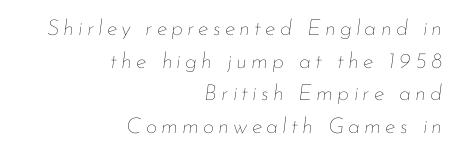
{"italic": "yes", "lean": "right", "slant_degrees": 7, "bold": "no", "underline": "no", "align": "right", "line_spacing": "normal", "line_spacing_ratio": 1.48, "glyph_px": 22}
